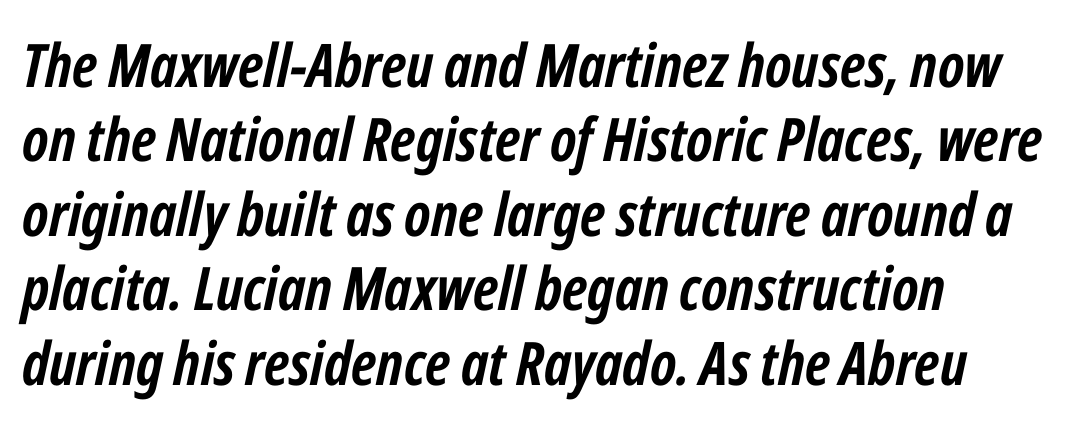
The image shows 60 px semibold, condensed type, italic (leaning right); set left-aligned, line spacing 1.24x, normal letter spacing, not underlined; low stroke contrast and a medium x-height.
